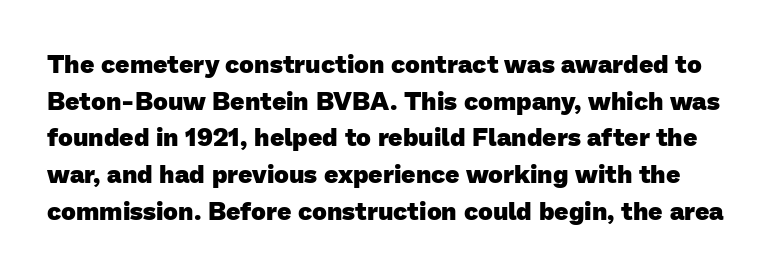
The image shows 25 px bold type; set normal line spacing (1.47x), normal letter spacing, not underlined.
